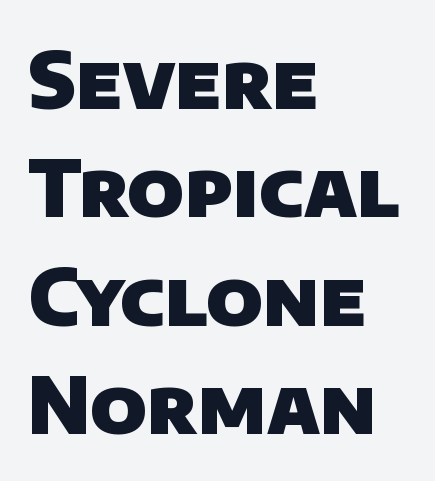
Q: Is the text bold? A: Yes.
Q: Is the typeface a serif or a sans-serif typeface? A: Sans-serif.
Q: Is the text underlined? A: No.
Q: How is the paragraph aligned? A: Left-aligned.
Q: Is the spacing between letters normal or unusually wide? A: Normal.
Q: Is the spacing between lines tight, normal or loose? A: Normal.
Q: Width (condensed, normal, or wide)? A: Normal.
Q: Stroke contrast? A: Low.
Q: x-height? A: Large.
Q: Monospaced? A: No.
